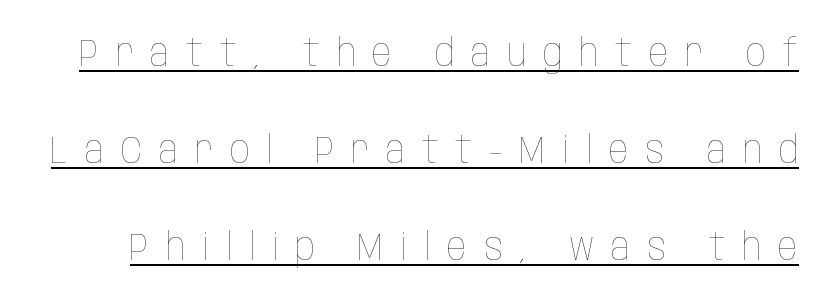
Proportional: the letters do not fall into vertical columns. Every word sits above its own underline. Vertical spacing — loose. These lines have a slow, spaced-out rhythm from letter to letter. This is not heavy type; no bold has been used.
